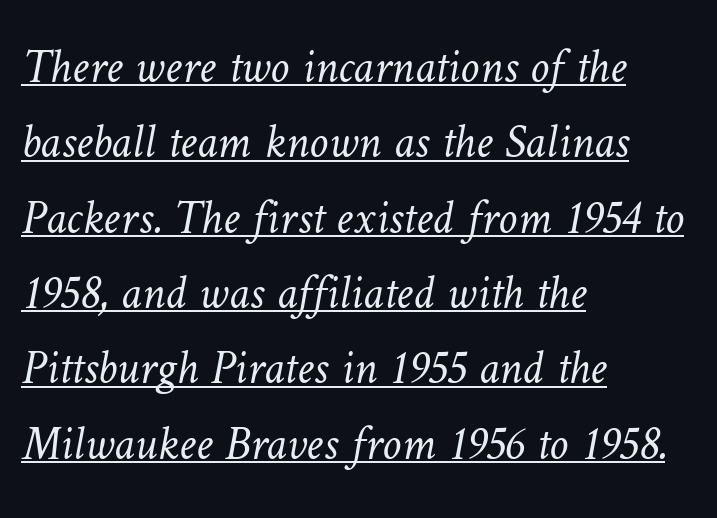
Q: Is the text bold? A: No.
Q: Is the text underlined? A: Yes.
Q: How is the paragraph aligned? A: Left-aligned.
Q: Is the spacing between letters normal or unusually wide? A: Normal.
Q: Is the spacing between lines tight, normal or loose? A: Normal.
Q: Width (condensed, normal, or wide)? A: Normal.
Q: Stroke contrast? A: Low.
Q: x-height? A: Medium.
Q: Monospaced? A: No.
